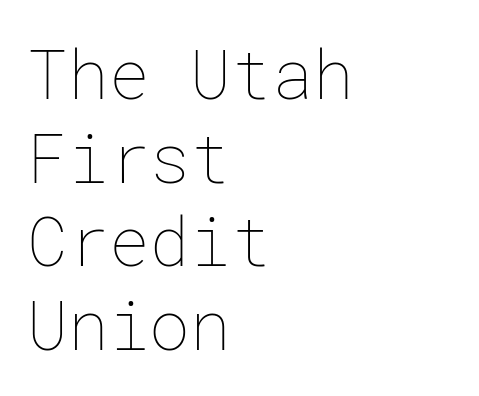
A typesetter would call this zero additional tracking. Weight class: somewhere from thin through regular. Italic: no, the glyphs are upright roman. If you drew a ruler down the left edge, every line would touch it.
